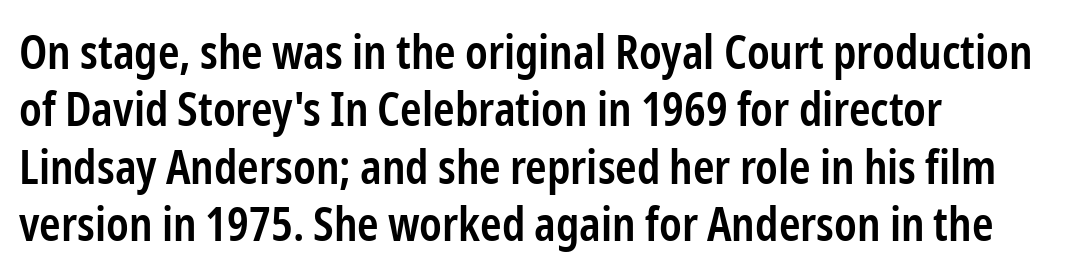
The image shows 46 px semibold, condensed sans-serif type, upright; set left-aligned, normal line spacing (1.25x), normal letter spacing, not underlined; low stroke contrast and a medium x-height.
